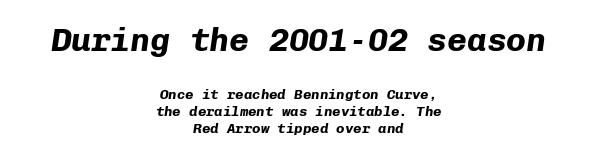
Q: Is the text bold? A: Yes.
Q: Is the text italic (slanted)? A: Yes, it leans right by about 8 degrees.
Q: Is the text underlined? A: No.
Q: How is the paragraph aligned? A: Centered.
Q: Is the spacing between letters normal or unusually wide? A: Normal.
Q: Which block of text is set in a larger size, the first (top) or the second (bottom)? A: The first (top) one.
Q: Width (condensed, normal, or wide)? A: Normal.
Q: Stroke contrast? A: Low.
Q: x-height? A: Medium.
Q: Monospaced? A: Yes.
